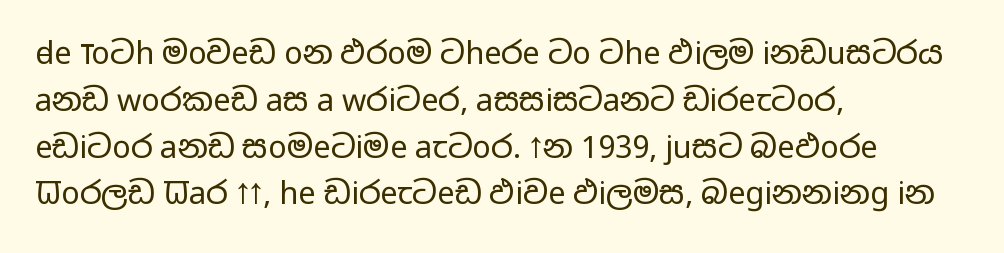
Designer's note — italics off, roman on. Students, note that the glyphs here touch the page at normal intervals. Caption: multi-line text, flush left, ragged right. One glance says typical: line gaps are just what's usual. Nothing heavy about these letters — not bold at all.
